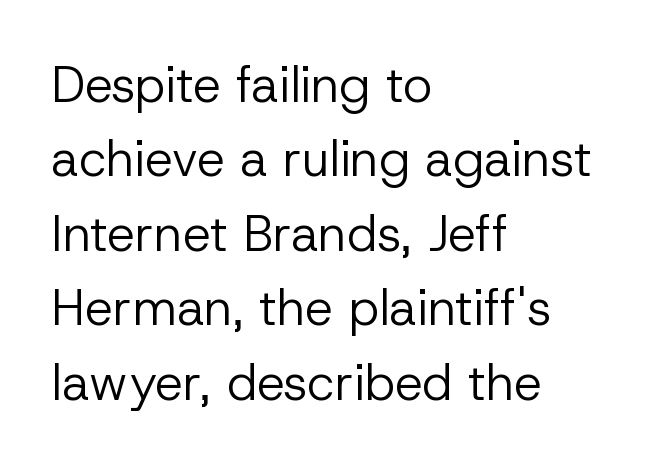
Proportional: the letters do not fall into vertical columns. The passage shown is not underscored anywhere. Caption: multi-line text, flush left, ragged right. The weight tops out at a normal text grade. Short note: letters normally spaced.
